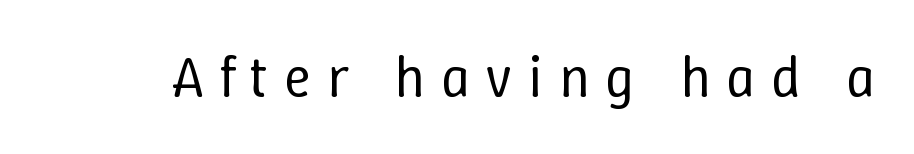
Q: Is the text bold? A: No.
Q: Is the text italic (slanted)? A: No, it is upright.
Q: Is the text underlined? A: No.
Q: Is the spacing between letters normal or unusually wide? A: Unusually wide.
Q: Width (condensed, normal, or wide)? A: Normal.
Q: Stroke contrast? A: Low.
Q: x-height? A: Medium.
Q: Monospaced? A: No.
